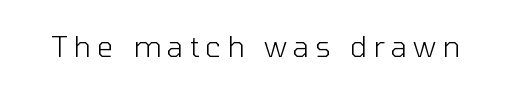
Between one letter and the next there's a generous, obvious gap. Stems and bowls with no extra thickness — not bold. The characters display no serif detailing; their extremities are plain. Unlike italic type, these characters show no tilt at all. The strip under each line holds only bare page.
